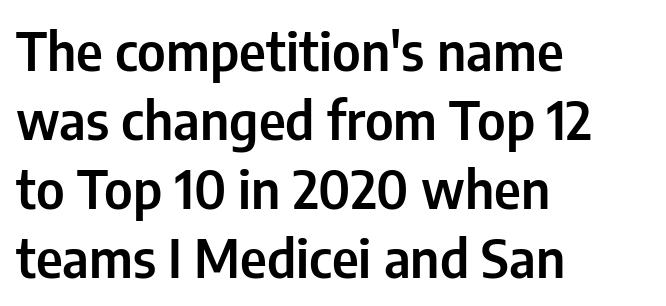
The tracking reads as untouched default to a designer's eye. Each line starts at the same left margin while the right side varies. Words float on clear page, feet unadorned. Do the characters align in a grid? No, the font is proportional. What's the leading like? Ordinary, nothing unusual. Posture: vertical.
